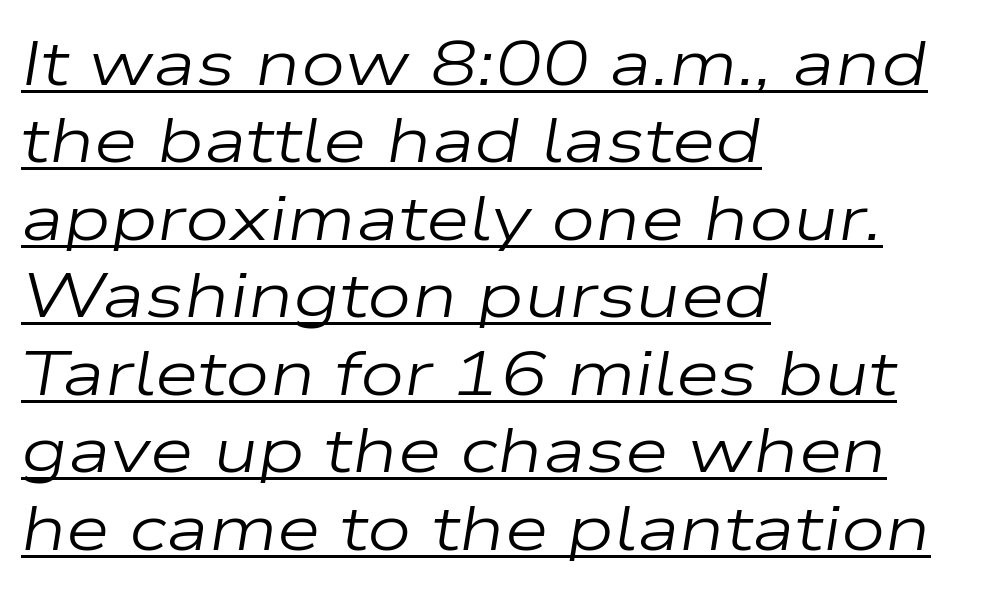
No extra tracking has been applied to these lines. This sample has the flowing, uneven cadence of proportional lettering. Looks like someone drew a line under every word here. Line starts are locked; line ends wander. Stems here are at most as thick as an everyday book face.
